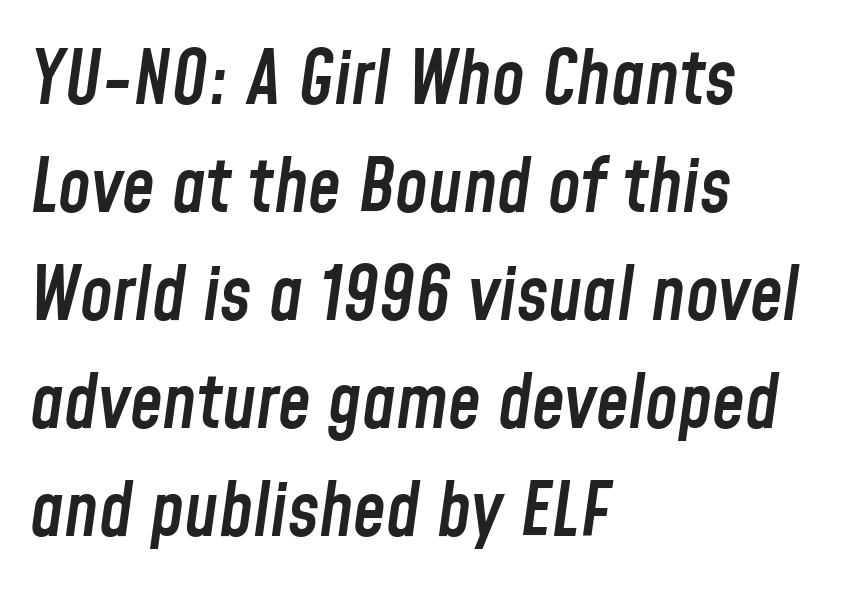
Q: Is the text bold? A: Semi-bold.
Q: Is the text italic (slanted)? A: Yes, it leans right by about 8 degrees.
Q: Is the text underlined? A: No.
Q: How is the paragraph aligned? A: Left-aligned.
Q: Is the spacing between letters normal or unusually wide? A: Normal.
Q: Is the spacing between lines tight, normal or loose? A: Normal.
Q: Width (condensed, normal, or wide)? A: Condensed.
Q: Stroke contrast? A: Low.
Q: x-height? A: Medium.
Q: Monospaced? A: No.
